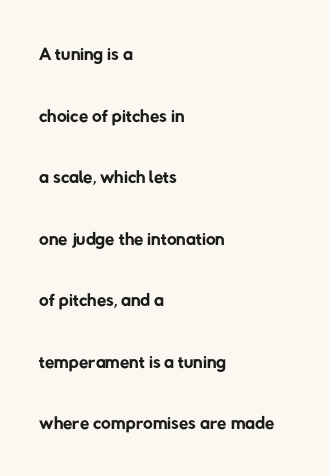
{"bold": "no", "underline": "no", "align": "left", "line_spacing": "loose", "line_spacing_ratio": 2.28, "letter_spacing": "normal", "letter_spacing_em": 0.0, "glyph_px": 27}
